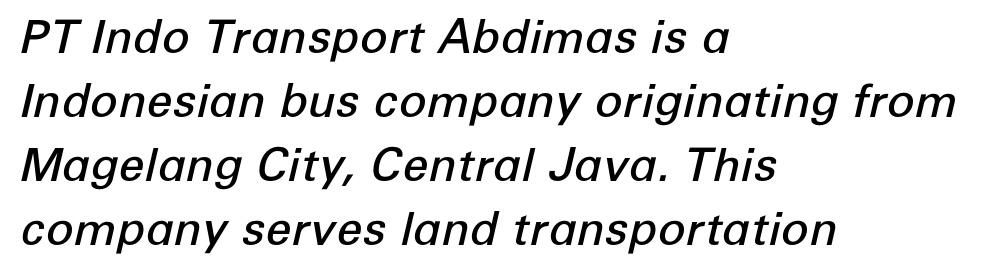
The image shows 46 px semibold type, italic (leaning right); set left-aligned, normal line spacing (1.39x), normal letter spacing, not underlined; low stroke contrast and a medium x-height.
